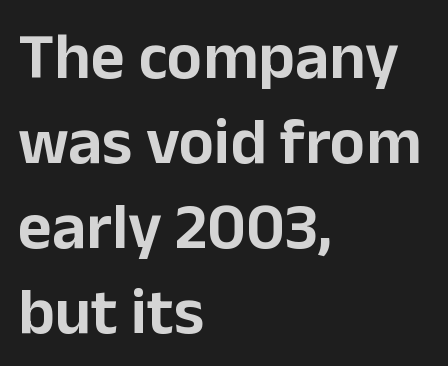
The image shows 66 px sans-serif type, upright; set left-aligned, normal line spacing (1.29x), normal letter spacing, not underlined; low stroke contrast and a medium x-height.
